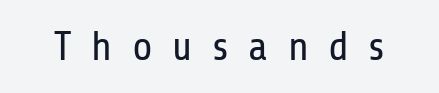
{"serif": "no", "italic": "no", "bold": "no", "weight": "regular", "width": "condensed", "stroke_contrast": "low", "x_height": "medium", "monospaced": "no", "underline": "no", "letter_spacing": "wide", "letter_spacing_em": 0.48, "glyph_px": 41}
